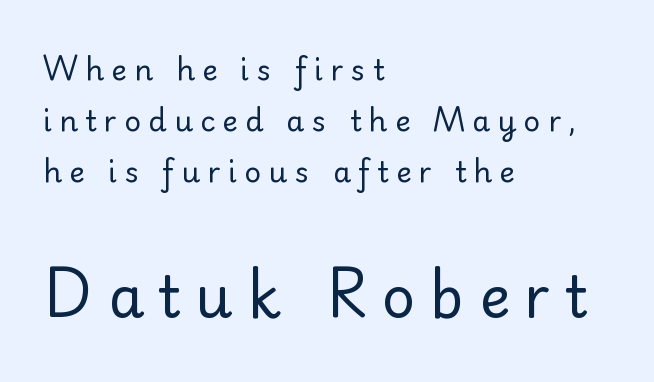
Bare-footed words on every line. The face looks like a standard text weight, possibly lighter. The characters display serif detailing at their extremities. Inter-character spacing is expanded well beyond the font's built-in metrics. The later block is typeset at a bigger size than the earlier block.
